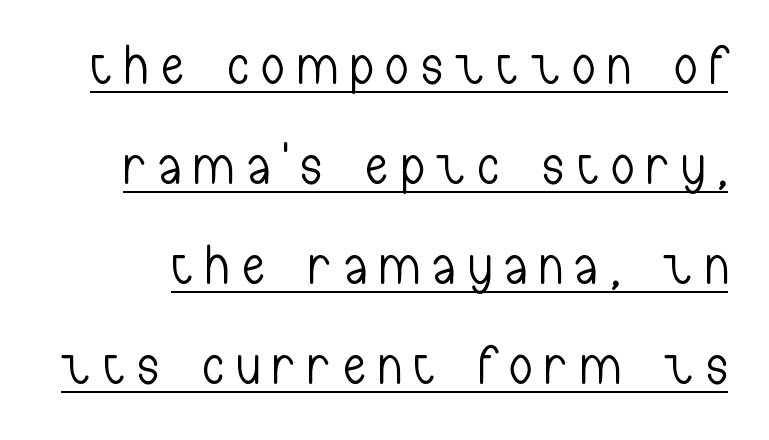
Think of a printed novel: that variable character pitch is what you see here. These lines have a slow, spaced-out rhythm from letter to letter. Does a line run under the words? Yes, clearly. Is the type heavy? It reads as light-to-regular instead. Is there any slant? The stems are plumb. Check where the strokes stop: nothing finishes them off — pure sans.
